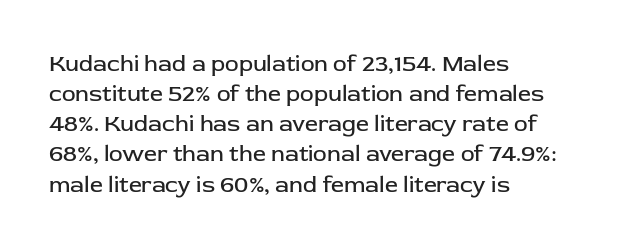
The image shows 23 px text type, upright; set left-aligned, normal line spacing (1.31x), normal letter spacing, not underlined.
